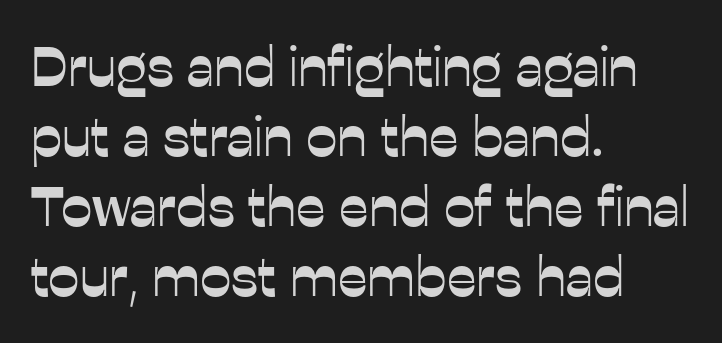
Default kerning and tracking; the words read as compact shapes. The rendering shows plain stroke endings on the letterforms — a sans-serif design. The letters stand straight up with perfectly vertical stems. The lines are quadded left.
